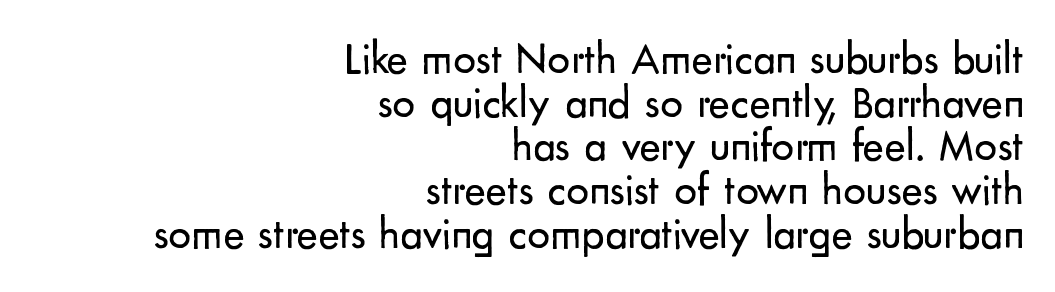
Here the glyphs are tracked normally, forming tight word shapes. In CSS terms this would be text-align: right. The letters advance in unequal steps, a hallmark of proportional type. Decoration check: the copy has no underline.
